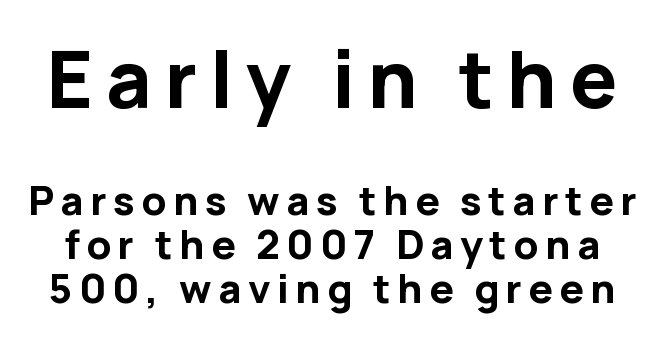
Each new line begins almost immediately beneath the previous one. As a designer I'd log this as weight 700, bold. Style check: upright. Grotesque or geometric, the face here clearly has no serifs. This sample has the flowing, uneven cadence of proportional lettering.
